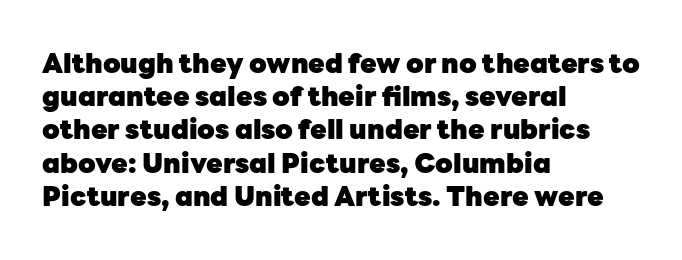
{"italic": "no", "bold": "yes", "underline": "no", "align": "left", "line_spacing_ratio": 1.23, "letter_spacing": "normal", "letter_spacing_em": 0.0, "glyph_px": 27}
